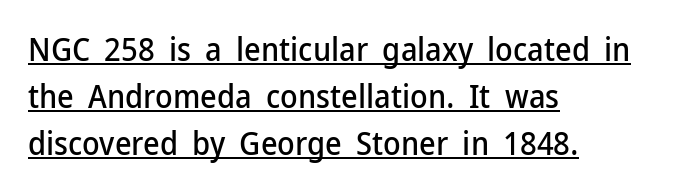
{"serif": "no", "italic": "no", "width": "normal", "stroke_contrast": "low", "x_height": "medium", "monospaced": "no", "underline": "yes", "align": "left", "line_spacing": "normal", "line_spacing_ratio": 1.47, "letter_spacing": "normal", "letter_spacing_em": 0.0, "glyph_px": 32}
